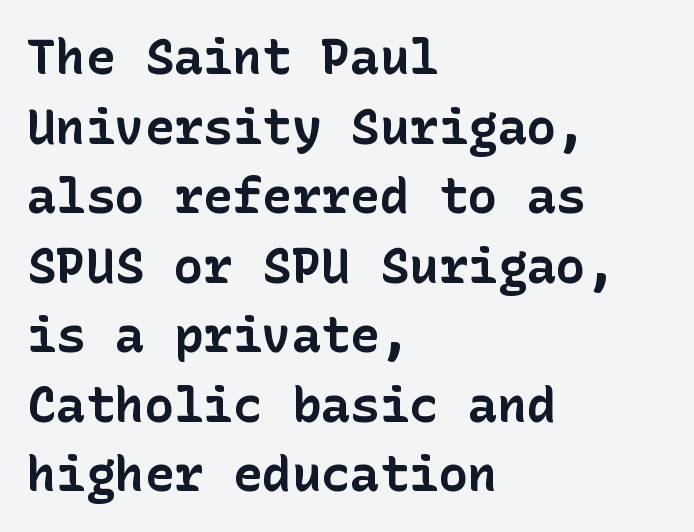
The image shows 49 px bold sans-serif type, upright; set left-aligned, normal line spacing (1.42x), normal letter spacing, not underlined; low stroke contrast and a medium x-height.
